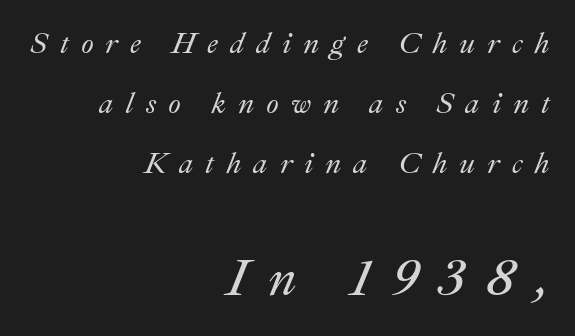
{"italic": "yes", "lean": "right", "slant_degrees": 22, "width": "normal", "stroke_contrast": "medium", "x_height": "small", "monospaced": "no", "underline": "no", "align": "right", "line_spacing": "loose", "line_spacing_ratio": 2.07, "letter_spacing": "wide", "letter_spacing_em": 0.41, "larger_block": "second", "size_ratio": 1.76, "glyph_px": 51}
